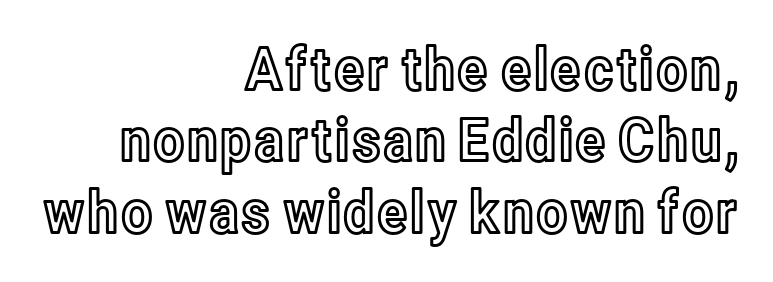
Italic: no, the glyphs are upright roman. The gap between lines stays unmarked. The rendering uses natural spacing where letterforms have individual widths. A student would call this right alignment; a typographer would say flush right, rag left.
